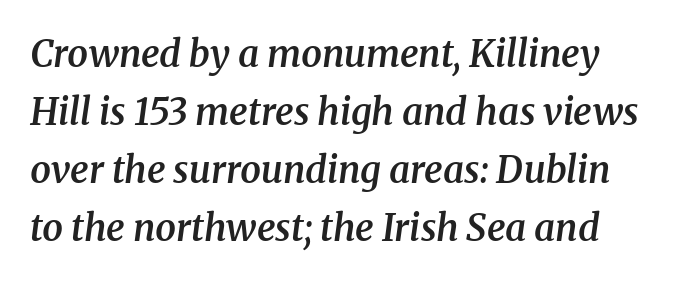
The passage shown is typed in a proportional face where columns would drift. Every character sits at an angle, as italics do. Beneath every word, the page is bare. Short note: letters normally spaced. A typesetter would call this leading conventional body-copy spacing. Heft: intermediate — a semibold.
